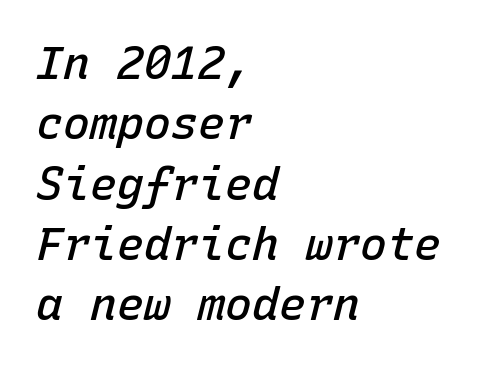
{"italic": "yes", "lean": "right", "slant_degrees": 15, "bold": "semi", "weight": "semibold", "width": "normal", "stroke_contrast": "low", "x_height": "medium", "monospaced": "yes", "underline": "no", "align": "left", "line_spacing": "normal", "line_spacing_ratio": 1.34, "letter_spacing": "normal", "letter_spacing_em": 0.0, "glyph_px": 45}
